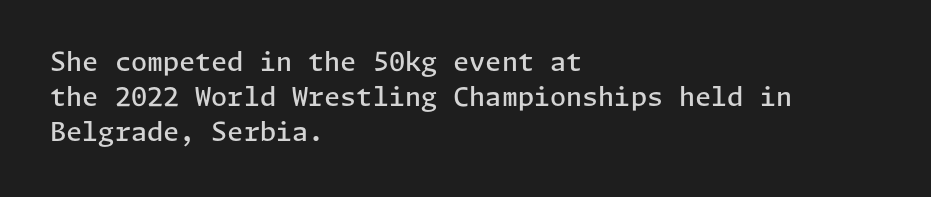
Q: Is the text bold? A: Semi-bold.
Q: Is the text italic (slanted)? A: No, it is upright.
Q: Is the text underlined? A: No.
Q: How is the paragraph aligned? A: Left-aligned.
Q: Is the spacing between letters normal or unusually wide? A: Normal.
Q: Is the spacing between lines tight, normal or loose? A: Normal.
